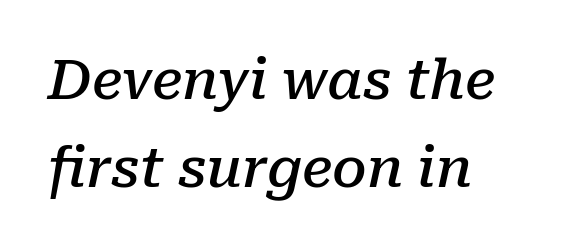
Typographic density is moderately raised because the face is semibold. A typesetter would label this face a serif. Notice how descenders clear the ascenders below comfortably — that's standard leading. Nobody drew a line under any word here. The typography opts for an oblique posture over an upright one.
